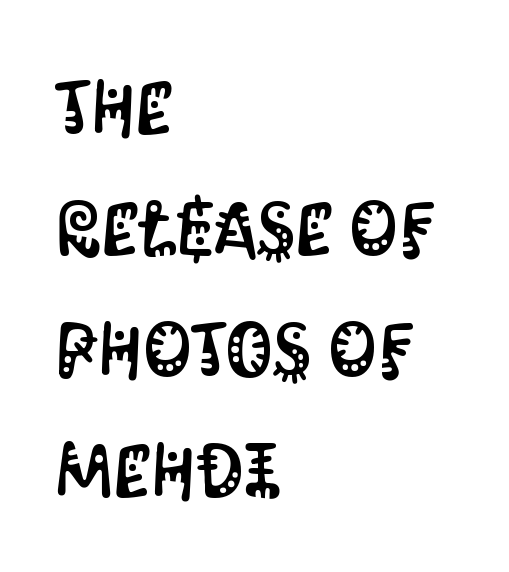
Q: Is the text italic (slanted)? A: No, it is upright.
Q: Is the typeface a serif or a sans-serif typeface? A: Sans-serif.
Q: Is the text underlined? A: No.
Q: How is the paragraph aligned? A: Left-aligned.
Q: Is the spacing between letters normal or unusually wide? A: Normal.
Q: Is the spacing between lines tight, normal or loose? A: Normal.
Q: Width (condensed, normal, or wide)? A: Condensed.
Q: Stroke contrast? A: Medium.
Q: x-height? A: Large.
Q: Monospaced? A: No.
